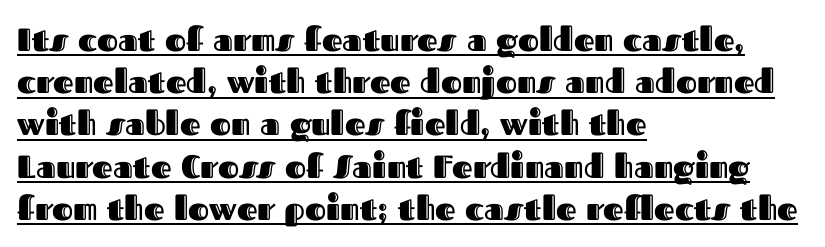
Q: Is the text italic (slanted)? A: No, it is upright.
Q: Is the text underlined? A: Yes.
Q: How is the paragraph aligned? A: Left-aligned.
Q: Is the spacing between letters normal or unusually wide? A: Normal.
Q: Is the spacing between lines tight, normal or loose? A: Normal.
Q: Width (condensed, normal, or wide)? A: Normal.
Q: x-height? A: Medium.
Q: Monospaced? A: No.
